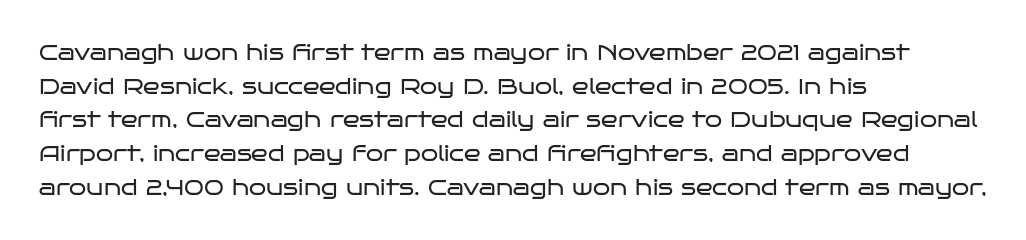
The image shows 22 px text type, upright; set left-aligned, normal line spacing (1.53x), normal letter spacing, not underlined.
